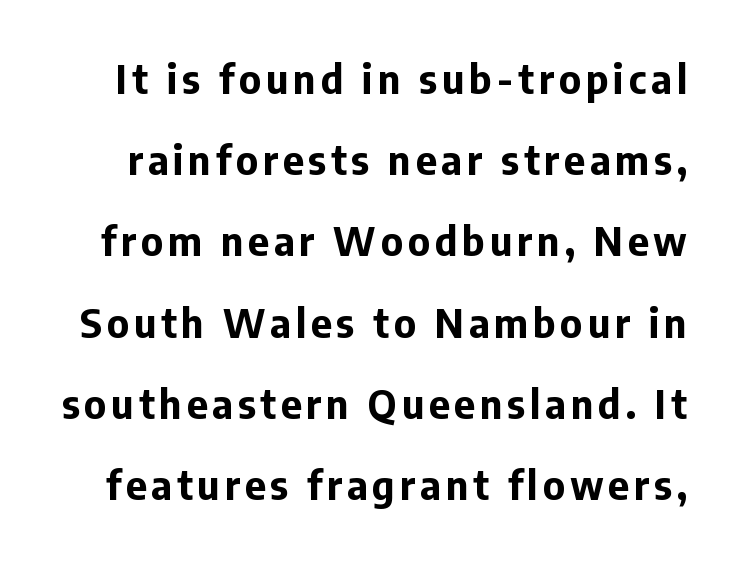
The image shows 40 px bold sans-serif type, upright; set loose line spacing (2.03x), not underlined; low stroke contrast and a medium x-height.
